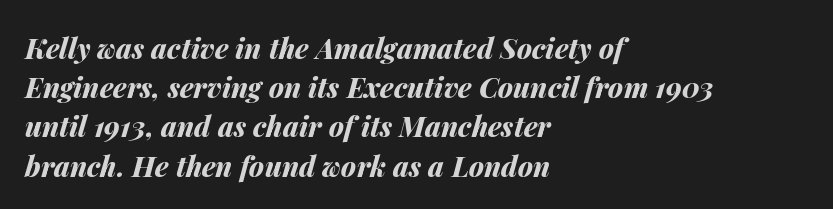
The image shows 28 px bold type, italic (leaning right); set left-aligned, normal line spacing (1.4x), normal letter spacing, not underlined; medium stroke contrast and a medium x-height.
